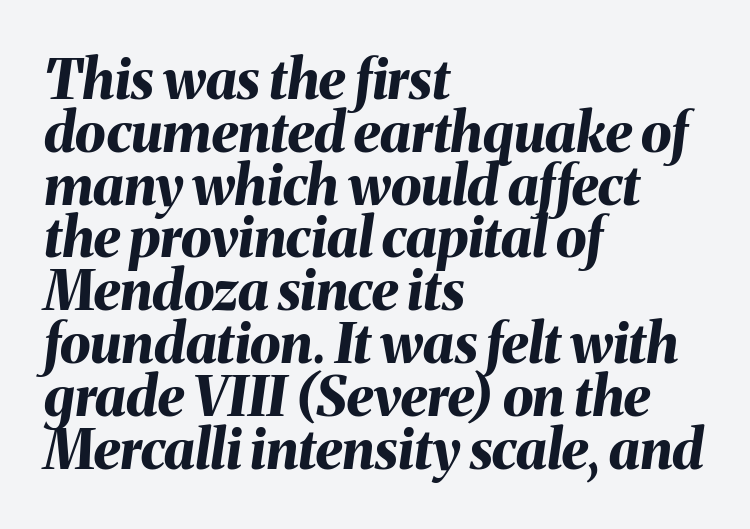
{"italic": "yes", "lean": "right", "slant_degrees": 8, "bold": "yes", "weight": "bold", "width": "normal", "stroke_contrast": "medium", "x_height": "medium", "monospaced": "no", "underline": "no", "align": "left", "line_spacing": "tight", "line_spacing_ratio": 0.96, "letter_spacing": "normal", "letter_spacing_em": 0.0, "glyph_px": 55}
